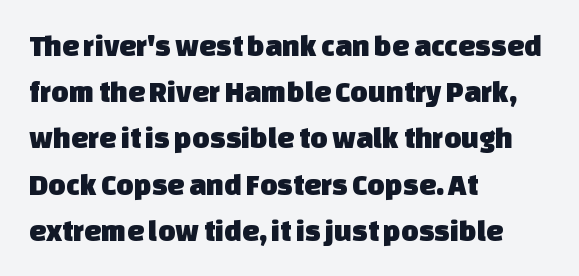
The image shows 30 px sans-serif type; set left-aligned, normal line spacing (1.54x), normal letter spacing, not underlined; low stroke contrast and a large x-height.
